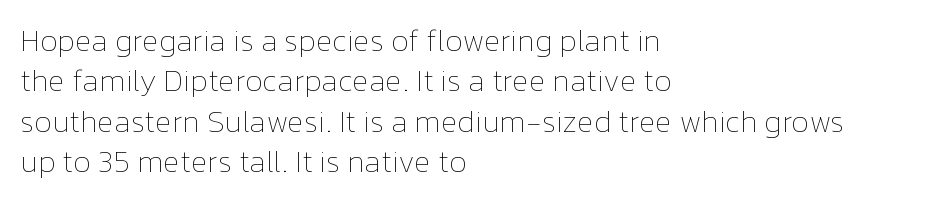
The image shows 31 px thin type, upright; set left-aligned, normal line spacing (1.3x), normal letter spacing, not underlined; low stroke contrast and a medium x-height.
